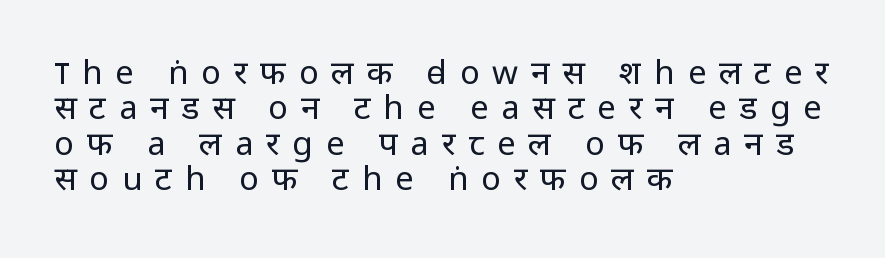
The image shows 33 px regular-weight sans-serif type, upright; set left-aligned, tight line spacing (1.07x), unusually wide letter spacing (+0.39 em), not underlined; low stroke contrast and a medium x-height.
